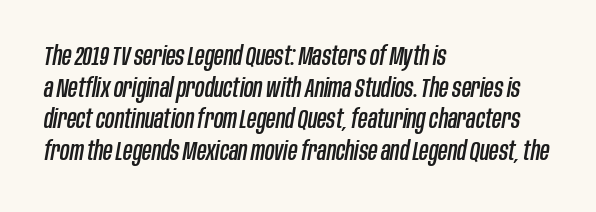
{"italic": "yes", "lean": "right", "slant_degrees": 10, "underline": "no", "align": "left", "line_spacing_ratio": 1.22, "letter_spacing": "normal", "letter_spacing_em": 0.0, "glyph_px": 26}
